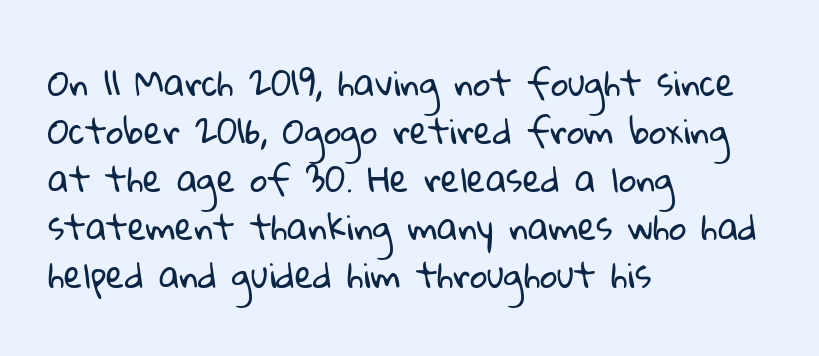
This sample keeps an unexceptional amount of space between lines. This sample uses plain, unmodified letter spacing. Varying glyph widths throughout — classic text-font behaviour. A quiet, ordinary-to-light weight characterises the typeface. The compositor pushed each line to the left boundary.
